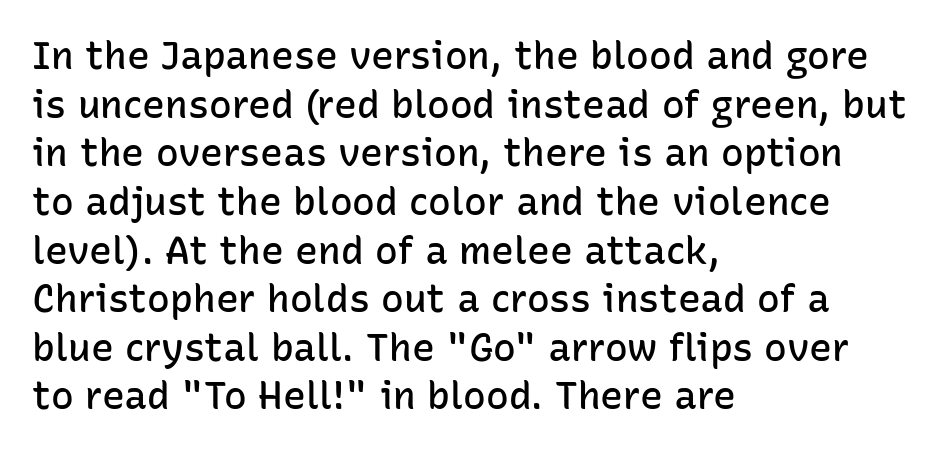
Q: Is the text bold? A: Semi-bold.
Q: Is the text italic (slanted)? A: No, it is upright.
Q: Is the typeface a serif or a sans-serif typeface? A: Sans-serif.
Q: Is the text underlined? A: No.
Q: How is the paragraph aligned? A: Left-aligned.
Q: Is the spacing between letters normal or unusually wide? A: Normal.
Q: Is the spacing between lines tight, normal or loose? A: Normal.
Q: Width (condensed, normal, or wide)? A: Normal.
Q: Stroke contrast? A: Low.
Q: x-height? A: Medium.
Q: Monospaced? A: No.
